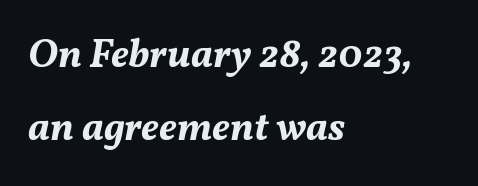
Q: Is the text bold? A: Yes.
Q: Is the text italic (slanted)? A: Yes, it leans right by about 11 degrees.
Q: Is the text underlined? A: No.
Q: How is the paragraph aligned? A: Left-aligned.
Q: Is the spacing between letters normal or unusually wide? A: Normal.
Q: Width (condensed, normal, or wide)? A: Normal.
Q: Stroke contrast? A: Medium.
Q: x-height? A: Medium.
Q: Monospaced? A: No.
